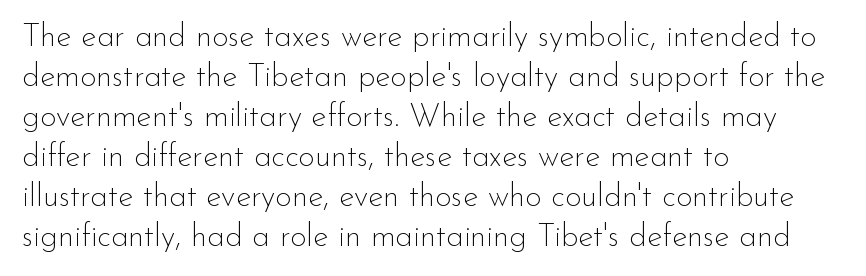
The image shows 32 px thin sans-serif type, upright; set left-aligned, normal line spacing (1.25x), normal letter spacing, not underlined; low stroke contrast and a small x-height.
